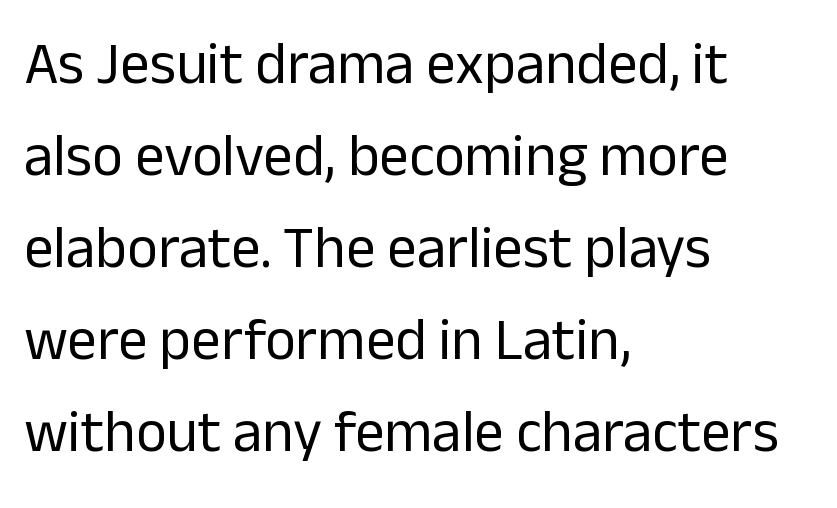
Q: Is the text bold? A: No.
Q: Is the text italic (slanted)? A: No, it is upright.
Q: Is the typeface a serif or a sans-serif typeface? A: Sans-serif.
Q: Is the text underlined? A: No.
Q: How is the paragraph aligned? A: Left-aligned.
Q: Is the spacing between letters normal or unusually wide? A: Normal.
Q: Is the spacing between lines tight, normal or loose? A: Normal.
Q: Width (condensed, normal, or wide)? A: Normal.
Q: Stroke contrast? A: Low.
Q: x-height? A: Medium.
Q: Monospaced? A: No.
